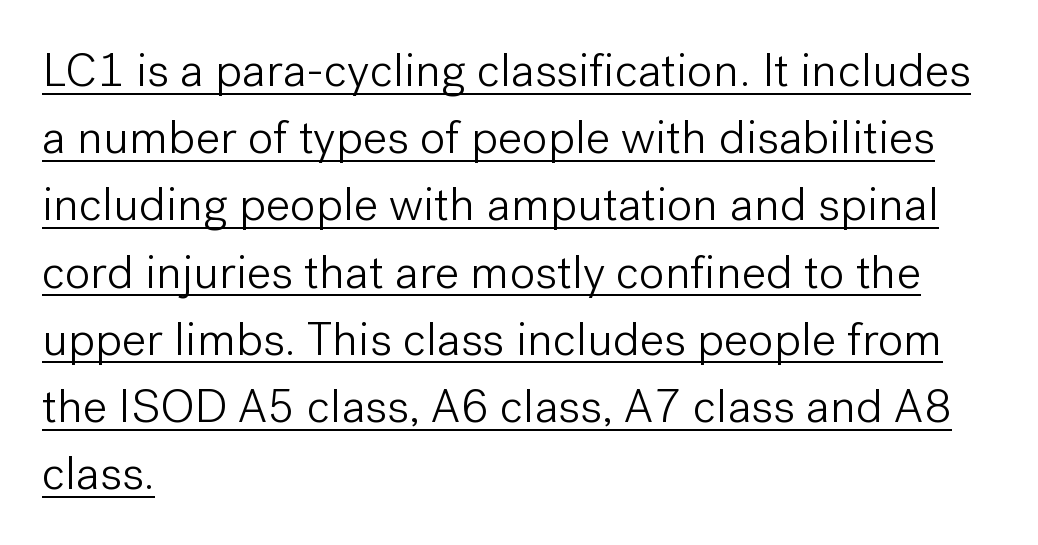
Reading down the column, the eye jumps a familiar distance to each next line. Here the glyphs are tracked normally, forming tight word shapes. Note the varied advance widths — an 'i' is clearly narrower than an 'm'. Every stem runs plumb, perpendicular to the baseline. Check the space under the baseline: a stroke is drawn there.
